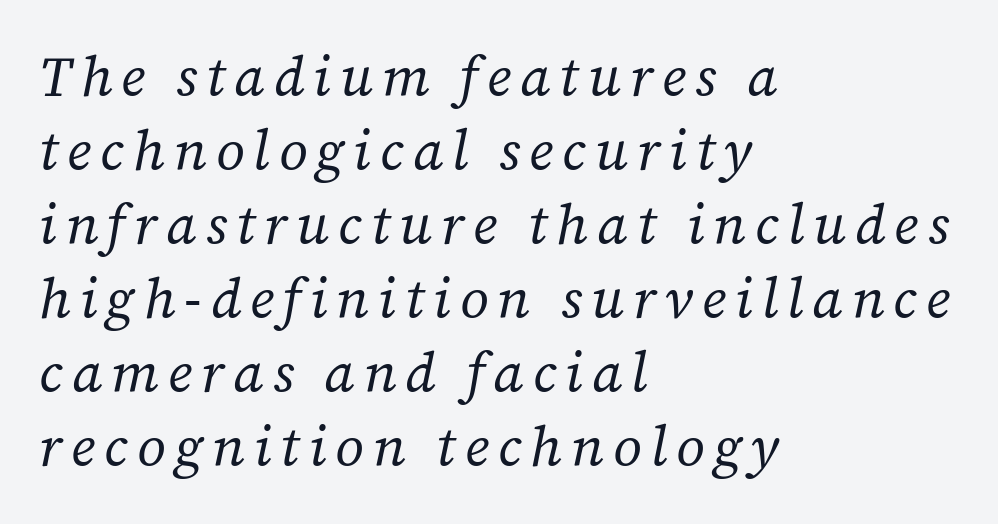
The image shows 56 px regular-weight serif type, italic (leaning right); set left-aligned, normal line spacing (1.32x), not underlined; low stroke contrast and a medium x-height.
